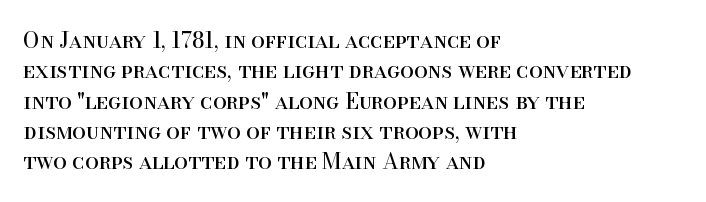
A quiet, ordinary-to-light weight characterises the typeface. The text block is weighted toward the left margin, trailing off unevenly rightward. This rendering leaves character spacing at its baseline value. Characters remain perfectly vertical along every line. The strip under each line holds only bare page.
